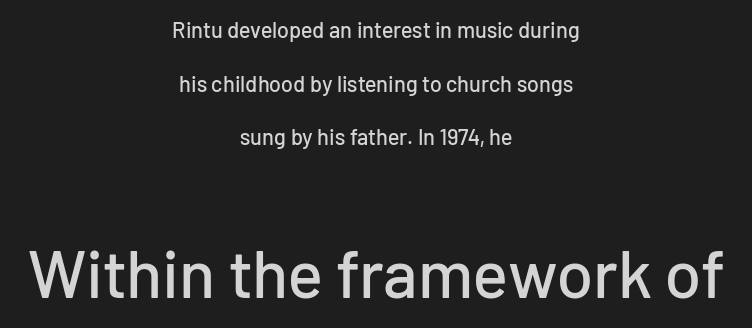
The image shows 67 px sans-serif type, upright; set centered, loose line spacing (2.44x), normal letter spacing, not underlined; the second (bottom) block is 3.05x larger; low stroke contrast and a medium x-height.
